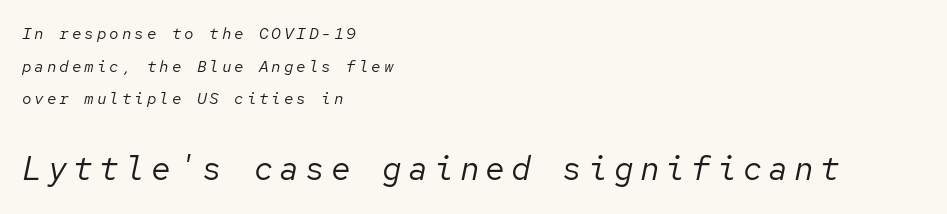
The image shows 33 px regular-weight type, italic (leaning right), monospaced; set left-aligned, loose line spacing (2.04x), not underlined; the second (bottom) block is 2.06x larger; low stroke contrast and a medium x-height.
